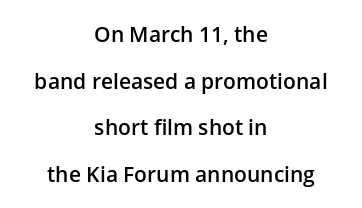
Strokes here are thickened, but only to semibold level. Regarding leading, the lines here are spaced well apart. The glyphs are unaccompanied by any horizontal stroke below them. The letterforms sit shoulder to shoulder at normal distance.
